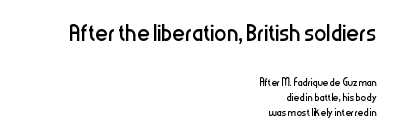
{"serif": "no", "italic": "no", "bold": "no", "weight": "regular", "width": "condensed", "stroke_contrast": "low", "x_height": "medium", "monospaced": "no", "underline": "no", "align": "right", "line_spacing": "tight", "line_spacing_ratio": 1.07, "letter_spacing": "normal", "letter_spacing_em": 0.0, "larger_block": "first", "size_ratio": 2.21, "glyph_px": 31}
